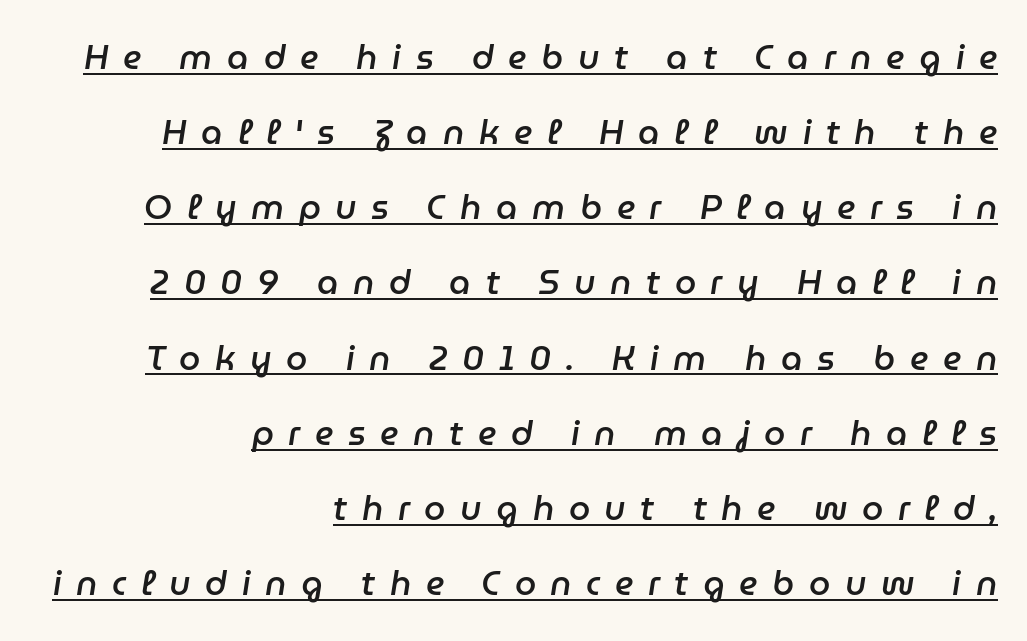
{"italic": "yes", "lean": "right", "slant_degrees": 9, "bold": "semi", "weight": "semibold", "width": "normal", "stroke_contrast": "low", "x_height": "medium", "monospaced": "no", "underline": "yes", "align": "right", "line_spacing": "loose", "line_spacing_ratio": 2.21, "letter_spacing": "wide", "letter_spacing_em": 0.43, "glyph_px": 34}
